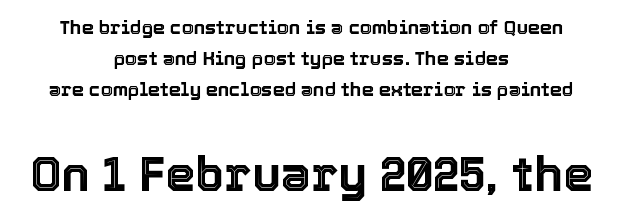
The letters stand upright; this is a roman face. Caption: multi-line text, centered on the measure. Check under the words: just untouched page. Here the designer chose a conventional face with non-uniform glyph widths.
